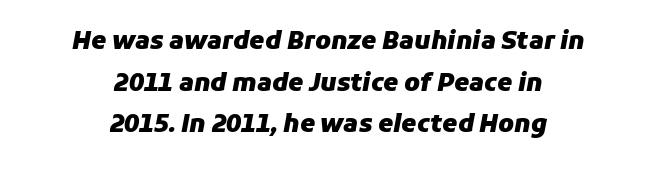
{"italic": "yes", "lean": "right", "slant_degrees": 11, "bold": "yes", "underline": "no", "align": "center", "line_spacing_ratio": 1.73, "letter_spacing": "normal", "letter_spacing_em": 0.0, "glyph_px": 24}
